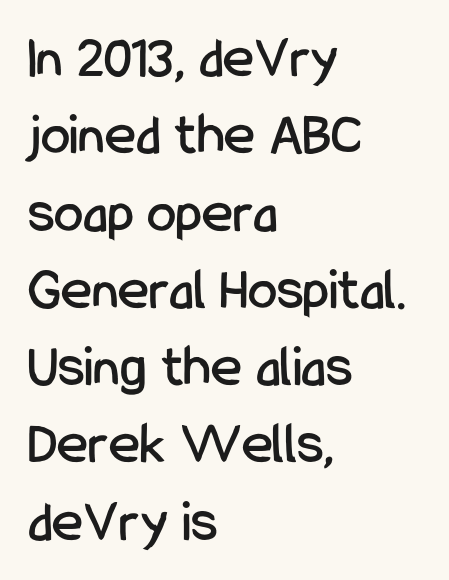
Descenders hang freely into open space. The lines are quadded left. The font's upright variant was chosen for this text. Tracking value appears to be zero — textbook default spacing.
